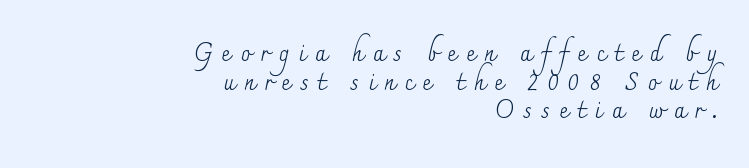
The image shows 24 px text type; set right-aligned, line spacing 1.19x, unusually wide letter spacing (+0.38 em), not underlined.
